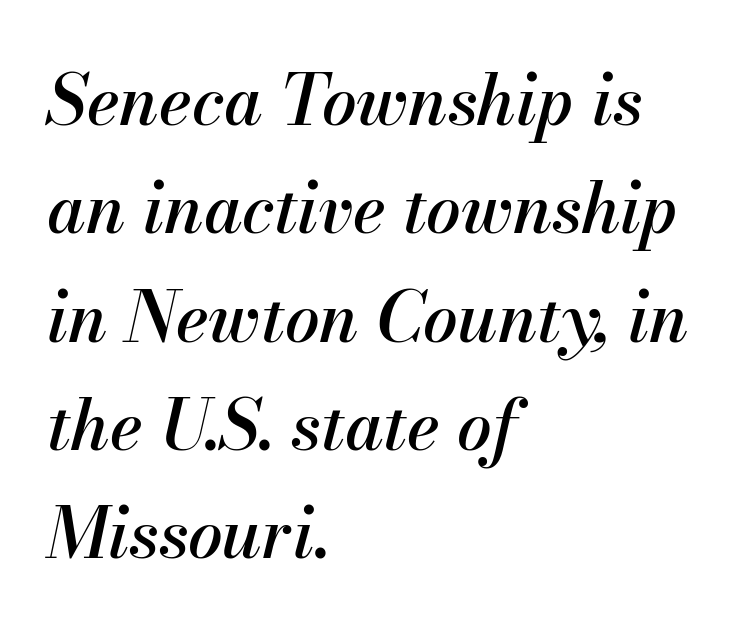
{"italic": "yes", "lean": "right", "slant_degrees": 13, "width": "normal", "stroke_contrast": "medium", "x_height": "small", "monospaced": "no", "underline": "no", "align": "left", "line_spacing": "normal", "line_spacing_ratio": 1.57, "letter_spacing": "normal", "letter_spacing_em": 0.0, "glyph_px": 69}
